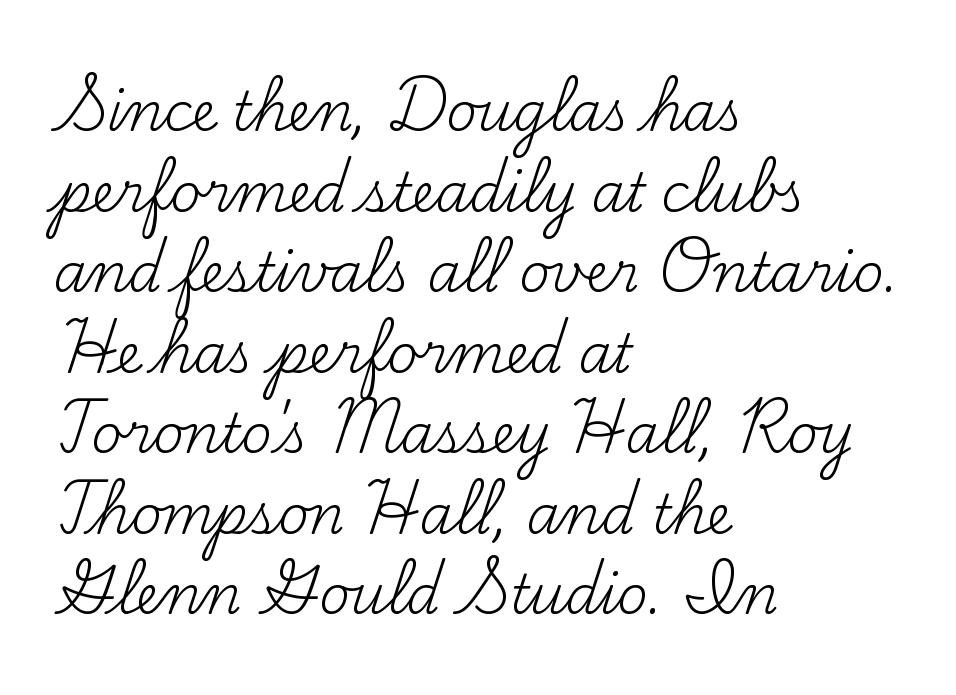
Q: Is the text bold? A: No.
Q: Is the text italic (slanted)? A: Yes.
Q: Is the typeface a serif or a sans-serif typeface? A: Serif.
Q: Is the text underlined? A: No.
Q: How is the paragraph aligned? A: Left-aligned.
Q: Is the spacing between letters normal or unusually wide? A: Normal.
Q: Is the spacing between lines tight, normal or loose? A: Normal.
Q: Width (condensed, normal, or wide)? A: Normal.
Q: Stroke contrast? A: Medium.
Q: x-height? A: Small.
Q: Monospaced? A: No.
